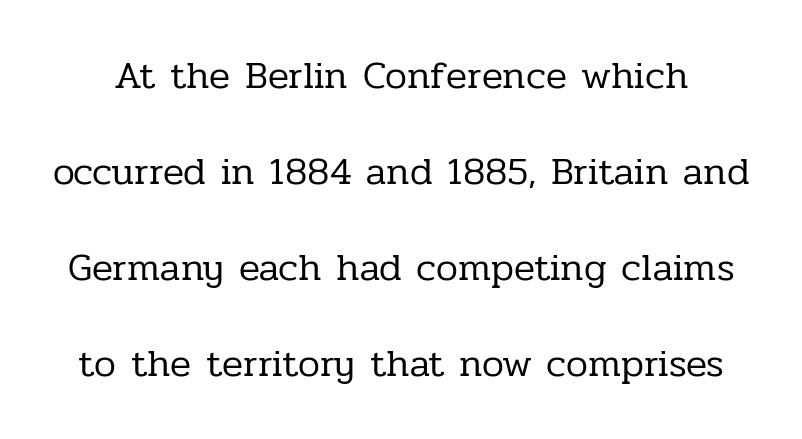
Q: Is the text bold? A: No.
Q: Is the text italic (slanted)? A: No, it is upright.
Q: Is the typeface a serif or a sans-serif typeface? A: Serif.
Q: Is the text underlined? A: No.
Q: Is the spacing between letters normal or unusually wide? A: Normal.
Q: Is the spacing between lines tight, normal or loose? A: Loose.
Q: Width (condensed, normal, or wide)? A: Normal.
Q: Stroke contrast? A: Low.
Q: x-height? A: Medium.
Q: Monospaced? A: No.
